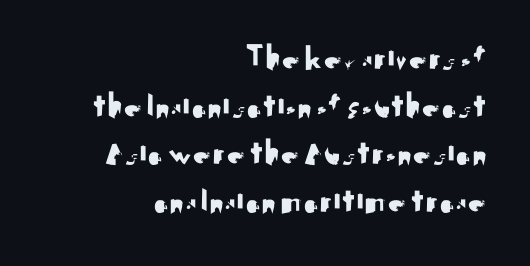
The image shows 36 px sans-serif type, upright; set right-aligned, normal line spacing (1.32x), normal letter spacing, not underlined; medium stroke contrast and a small x-height.
